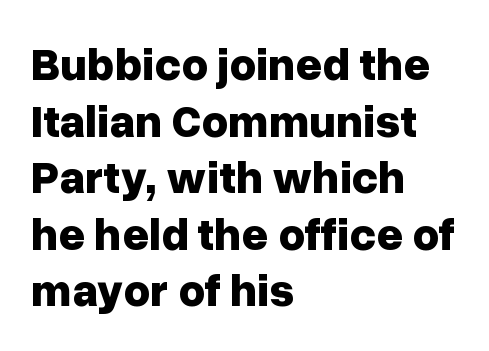
Q: Is the text bold? A: Yes.
Q: Is the text italic (slanted)? A: No, it is upright.
Q: Is the typeface a serif or a sans-serif typeface? A: Sans-serif.
Q: Is the text underlined? A: No.
Q: How is the paragraph aligned? A: Left-aligned.
Q: Is the spacing between letters normal or unusually wide? A: Normal.
Q: Width (condensed, normal, or wide)? A: Normal.
Q: Stroke contrast? A: Low.
Q: x-height? A: Medium.
Q: Monospaced? A: No.
